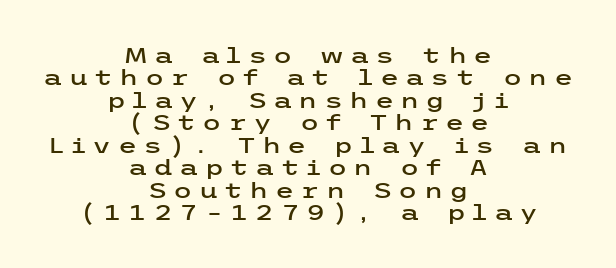
The image shows 22 px text type, upright; set centered, tight line spacing (1.02x), unusually wide letter spacing (+0.28 em), not underlined.
